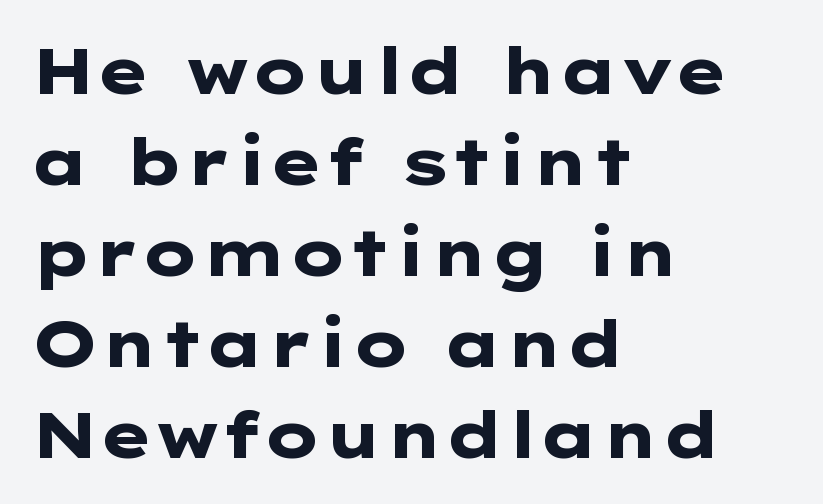
{"serif": "no", "italic": "no", "bold": "yes", "weight": "heavy", "width": "wide", "stroke_contrast": "low", "x_height": "medium", "underline": "no", "align": "left", "line_spacing": "normal", "line_spacing_ratio": 1.42, "letter_spacing": "normal", "letter_spacing_em": 0.0, "glyph_px": 64}
